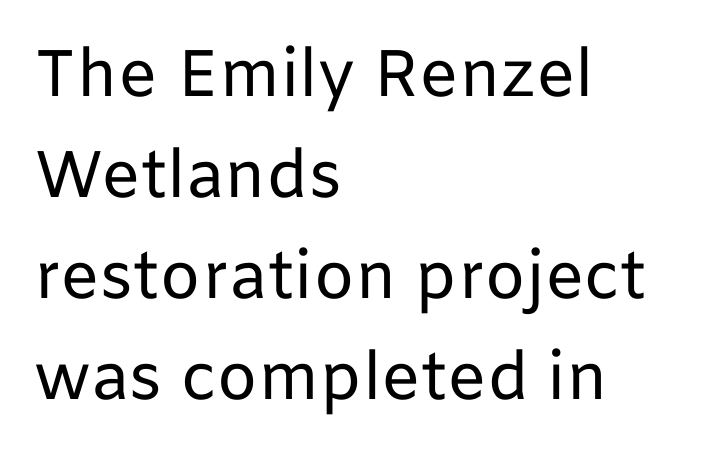
{"serif": "no", "italic": "no", "bold": "no", "weight": "regular", "width": "normal", "stroke_contrast": "low", "x_height": "medium", "monospaced": "no", "underline": "no", "align": "left", "line_spacing": "normal", "line_spacing_ratio": 1.53, "letter_spacing": "normal", "letter_spacing_em": 0.0, "glyph_px": 66}
